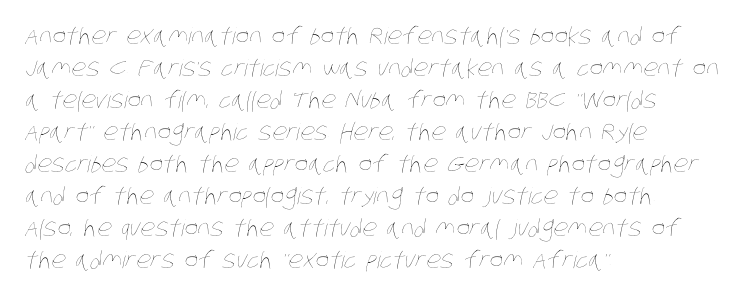
Q: Is the text bold? A: No.
Q: Is the text underlined? A: No.
Q: How is the paragraph aligned? A: Left-aligned.
Q: Is the spacing between letters normal or unusually wide? A: Normal.
Q: Is the spacing between lines tight, normal or loose? A: Normal.
